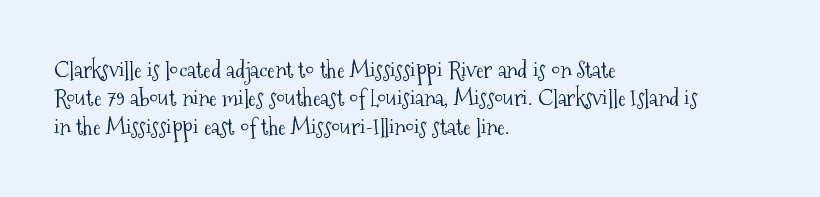
{"italic": "no", "bold": "no", "underline": "no", "align": "left", "line_spacing_ratio": 1.23, "letter_spacing": "normal", "letter_spacing_em": 0.0, "glyph_px": 23}
